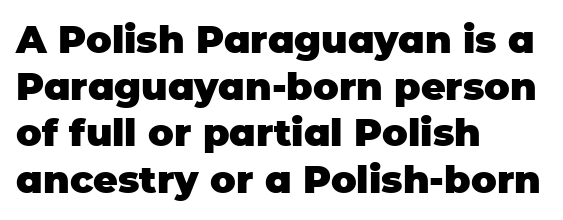
Type style note: lacks serifs. Each letter keeps its own natural width here, so spacing adapts to shape. Bold? Absolutely — the strokes are thick and heavy. Look at the tracking — it's just the regular setting, nothing added.
